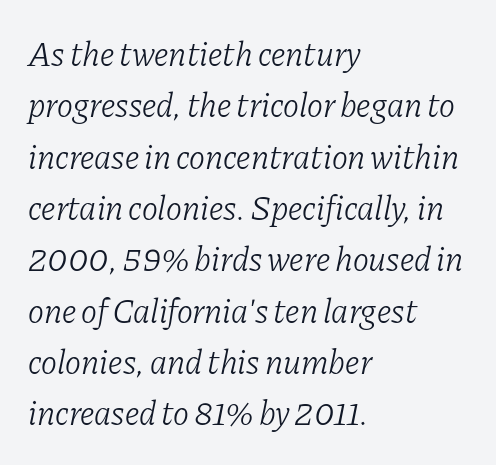
Does the copy run flush right? No — it runs flush left. Each letter keeps its own natural width here, so spacing adapts to shape. Observe the lean: these are italic letterforms. Plain, unruled lines of type. The cut favours lightness, reaching ordinary text weight at its darkest. Unlike a clean sans, this face finishes its strokes with serifs.
